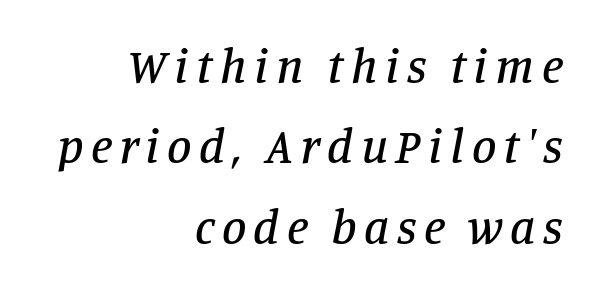
The vertical gap from one line to the next is medium. Would a proofreader flag this as italicized? Yes. Quick note: underline off. Note the varied advance widths — an 'i' is clearly narrower than an 'm'.
